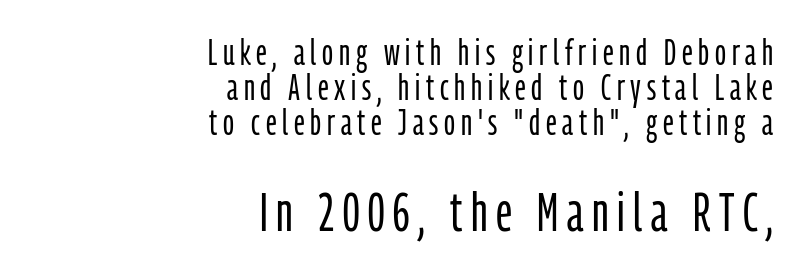
Any mark beneath the type? The region is blank. If you measured baseline to baseline, you'd find a short distance. A typesetter would label this face a sans. Unlike italic type, these characters show no tilt at all.
